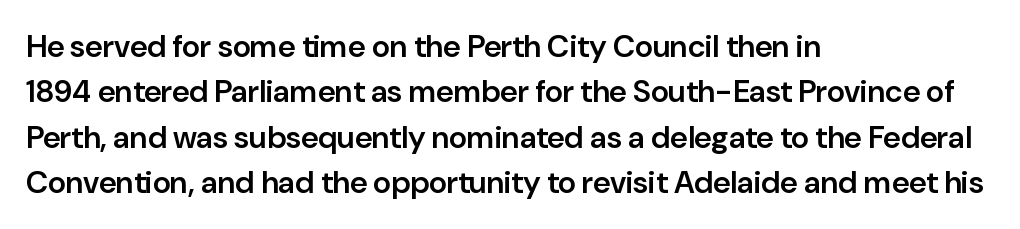
Successive baselines arrive at the customary interval. Is there any slant? The stems are plumb. Decoration check: the copy has no underline. Serif or sans? Sans — the stroke terminals are bare. A typesetter would call this zero additional tracking.
